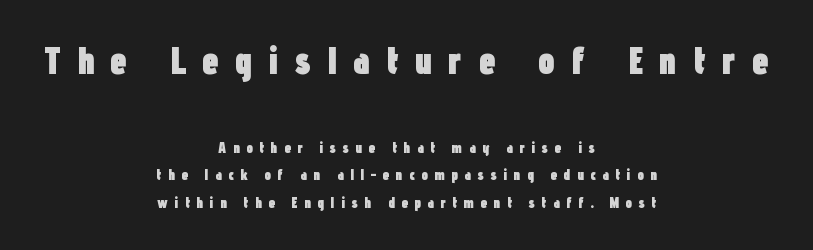
Upright lettering throughout. This is sans-serif lettering, the kind often seen on screens and signage. Students, this is bold: see how much ink each stroke carries. Size contrast runs from large at the top to small at the bottom. Words appear elongated and porous because spacing is wide. A student would call this center alignment; a typographer would say set centered.
